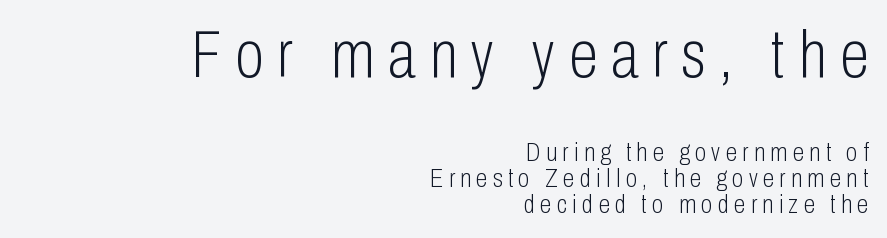
Q: Is the text bold? A: No.
Q: Is the text italic (slanted)? A: No, it is upright.
Q: Is the typeface a serif or a sans-serif typeface? A: Sans-serif.
Q: Is the text underlined? A: No.
Q: How is the paragraph aligned? A: Right-aligned.
Q: Is the spacing between letters normal or unusually wide? A: Unusually wide.
Q: Is the spacing between lines tight, normal or loose? A: Tight.
Q: Which block of text is set in a larger size, the first (top) or the second (bottom)? A: The first (top) one.
Q: Width (condensed, normal, or wide)? A: Condensed.
Q: Stroke contrast? A: Low.
Q: x-height? A: Medium.
Q: Monospaced? A: No.
